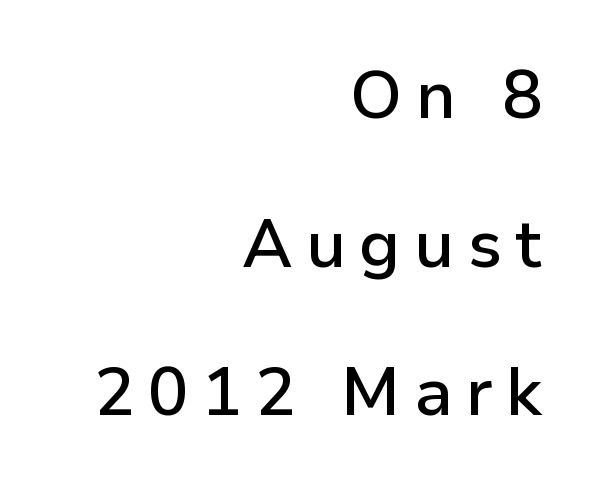
Firm but not heavy-handed strokes: this text is semibold. The axis of the letterforms is exactly vertical. Glyph-to-glyph distance is far greater than everyday printed text. The letters advance in unequal steps, a hallmark of proportional type.
